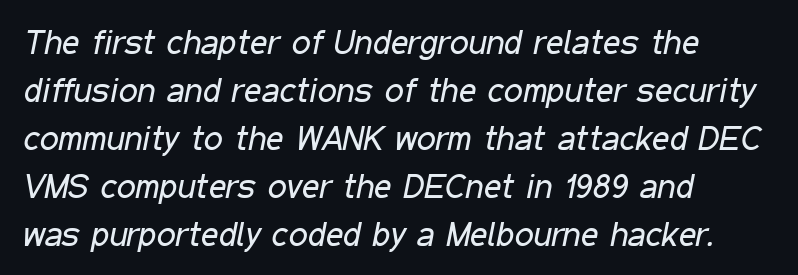
{"italic": "yes", "lean": "right", "slant_degrees": 11, "bold": "no", "weight": "regular", "width": "condensed", "stroke_contrast": "low", "x_height": "medium", "monospaced": "no", "underline": "no", "align": "left", "line_spacing": "normal", "line_spacing_ratio": 1.41, "letter_spacing": "normal", "letter_spacing_em": 0.0, "glyph_px": 34}
